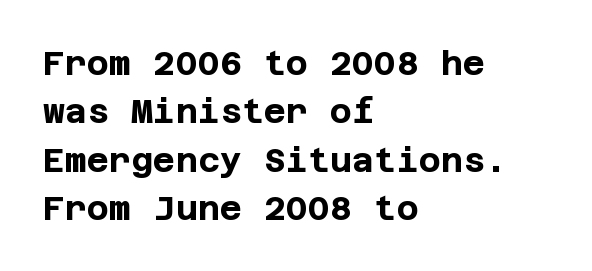
Q: Is the text bold? A: Yes.
Q: Is the text italic (slanted)? A: No, it is upright.
Q: Is the typeface a serif or a sans-serif typeface? A: Sans-serif.
Q: Is the text underlined? A: No.
Q: How is the paragraph aligned? A: Left-aligned.
Q: Is the spacing between letters normal or unusually wide? A: Normal.
Q: Is the spacing between lines tight, normal or loose? A: Normal.
Q: Width (condensed, normal, or wide)? A: Normal.
Q: Stroke contrast? A: Low.
Q: x-height? A: Large.
